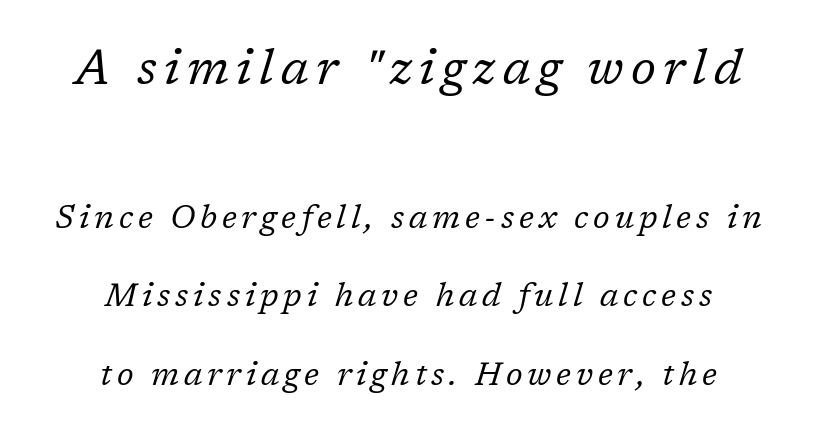
{"serif": "yes", "italic": "yes", "lean": "right", "slant_degrees": 17, "bold": "no", "weight": "regular", "width": "normal", "stroke_contrast": "low", "x_height": "medium", "monospaced": "no", "underline": "no", "line_spacing": "loose", "line_spacing_ratio": 2.45, "larger_block": "first", "size_ratio": 1.5, "glyph_px": 48}
